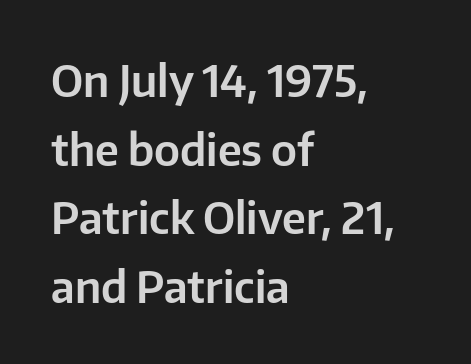
Nope, no serifs anywhere on these letters. The letters sit at their default tracking, neither squeezed nor spread. Rendered with straight, roman letterforms. The foot of each line stays bare and open.
